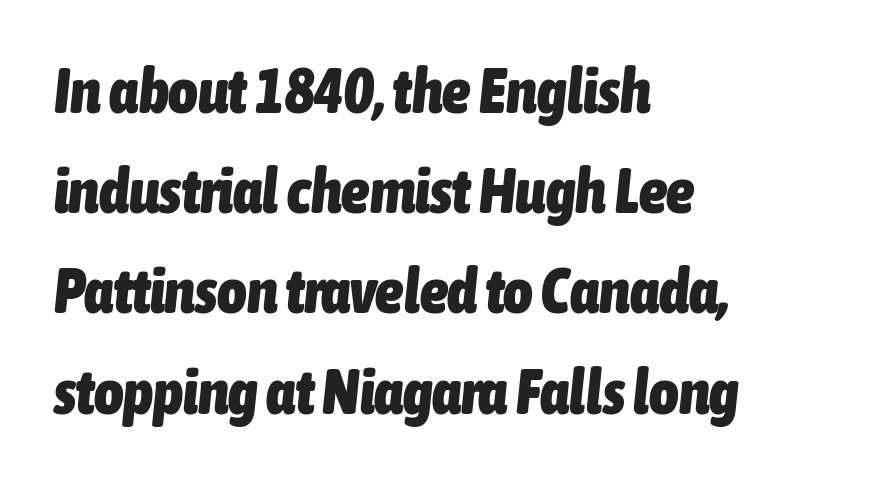
The image shows 63 px heavy, condensed type, italic (leaning right); set left-aligned, normal line spacing (1.59x), normal letter spacing, not underlined; low stroke contrast and a medium x-height.
